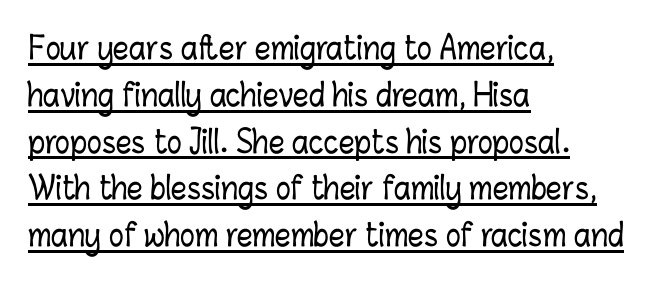
Q: Is the text italic (slanted)? A: No, it is upright.
Q: Is the text underlined? A: Yes.
Q: How is the paragraph aligned? A: Left-aligned.
Q: Is the spacing between letters normal or unusually wide? A: Normal.
Q: Is the spacing between lines tight, normal or loose? A: Normal.
Q: Width (condensed, normal, or wide)? A: Condensed.
Q: Stroke contrast? A: Low.
Q: x-height? A: Medium.
Q: Monospaced? A: No.
